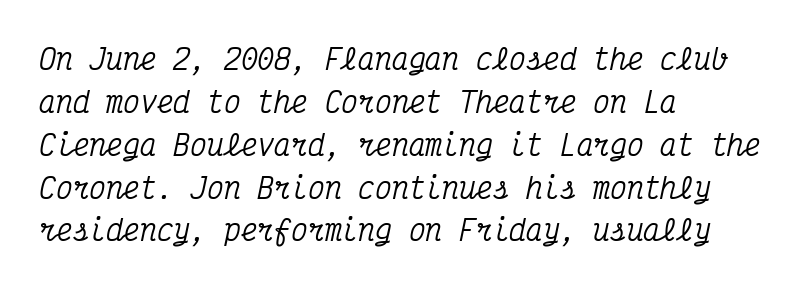
The image shows 28 px condensed serif type, italic (leaning right), monospaced; set left-aligned, normal line spacing (1.53x), normal letter spacing, not underlined; medium stroke contrast and a medium x-height.
